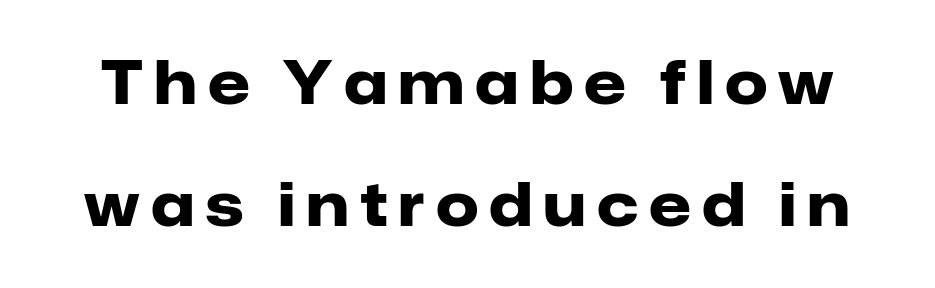
Q: Is the text bold? A: Yes.
Q: Is the text italic (slanted)? A: No, it is upright.
Q: Is the typeface a serif or a sans-serif typeface? A: Sans-serif.
Q: Is the text underlined? A: No.
Q: Is the spacing between lines tight, normal or loose? A: Loose.
Q: Width (condensed, normal, or wide)? A: Normal.
Q: Stroke contrast? A: Low.
Q: x-height? A: Medium.
Q: Monospaced? A: No.
